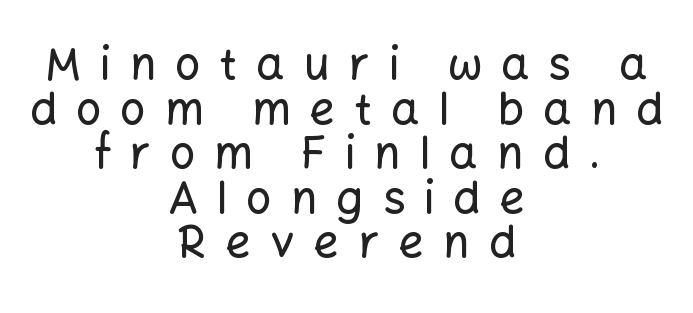
Note the varied advance widths — an 'i' is clearly narrower than an 'm'. Caption: expanded tracking, letters set apart. Descenders hang freely into open space. Look at the bottom of the vertical strokes: they stop flat, with no serifs.
